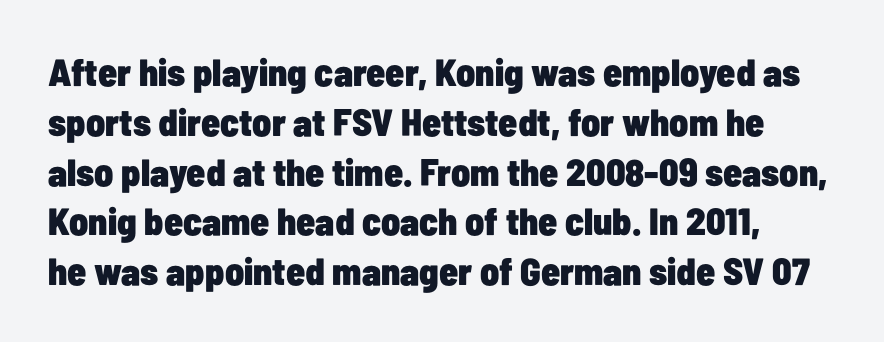
{"serif": "no", "italic": "no", "bold": "yes", "weight": "heavy", "width": "condensed", "stroke_contrast": "low", "x_height": "medium", "monospaced": "no", "underline": "no", "line_spacing": "normal", "line_spacing_ratio": 1.31, "letter_spacing": "normal", "letter_spacing_em": 0.0, "glyph_px": 38}
